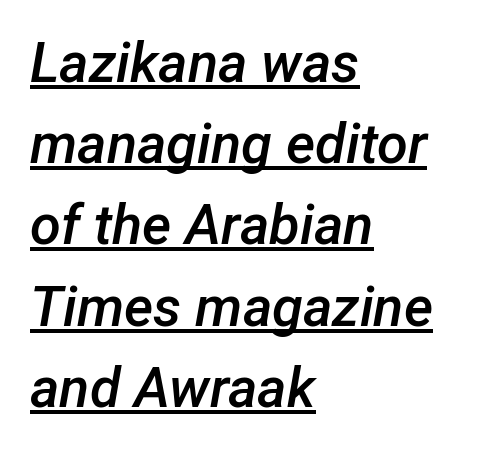
Q: Is the text bold? A: Semi-bold.
Q: Is the text italic (slanted)? A: Yes, it leans right by about 12 degrees.
Q: Is the text underlined? A: Yes.
Q: How is the paragraph aligned? A: Left-aligned.
Q: Is the spacing between letters normal or unusually wide? A: Normal.
Q: Is the spacing between lines tight, normal or loose? A: Normal.
Q: Width (condensed, normal, or wide)? A: Normal.
Q: Stroke contrast? A: Low.
Q: x-height? A: Medium.
Q: Monospaced? A: No.
